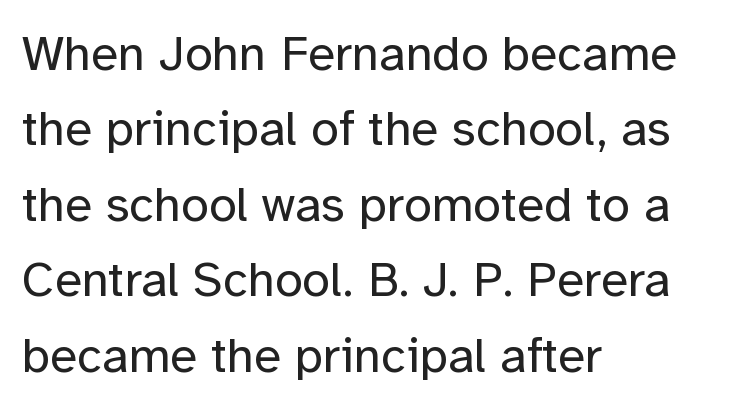
{"serif": "no", "italic": "no", "bold": "no", "weight": "regular", "width": "normal", "stroke_contrast": "low", "x_height": "medium", "monospaced": "no", "underline": "no", "align": "left", "line_spacing": "normal", "line_spacing_ratio": 1.51, "letter_spacing": "normal", "letter_spacing_em": 0.0, "glyph_px": 50}
